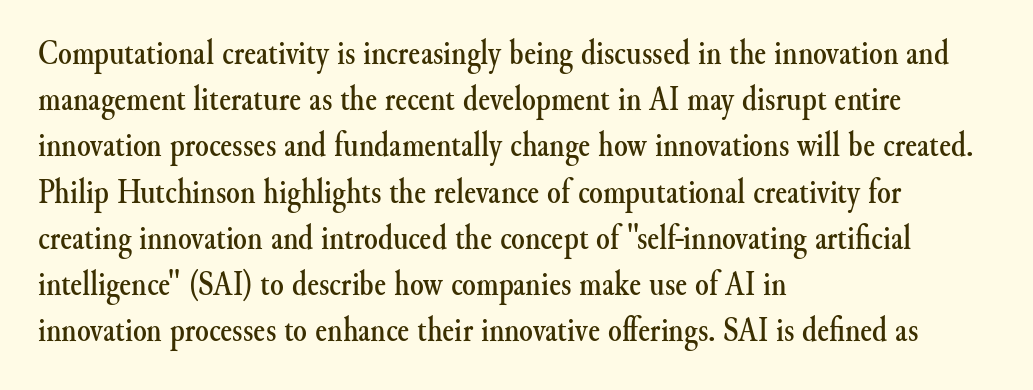
The image shows 35 px serif type, upright; set left-aligned, normal line spacing (1.32x), normal letter spacing, not underlined; medium stroke contrast and a small x-height.
